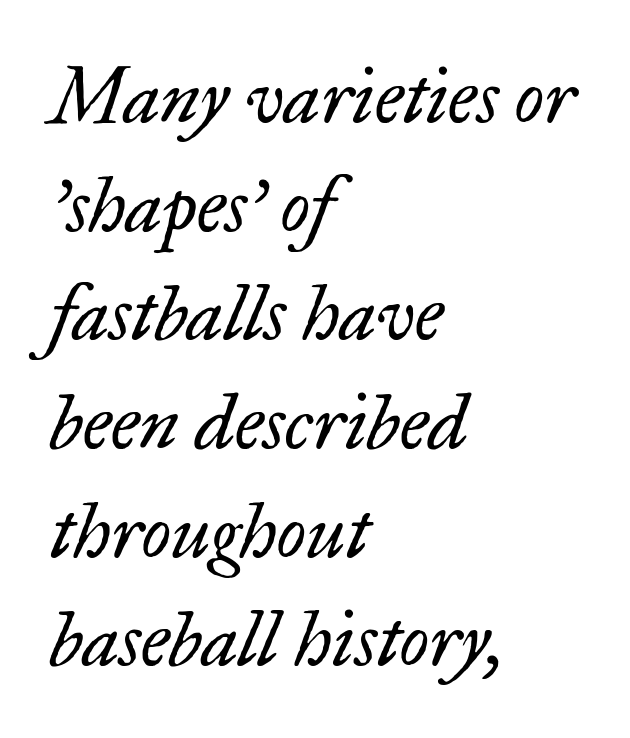
The image shows 76 px regular-weight serif type, italic (leaning right); set left-aligned, normal line spacing (1.43x), normal letter spacing, not underlined; low stroke contrast and a small x-height.
